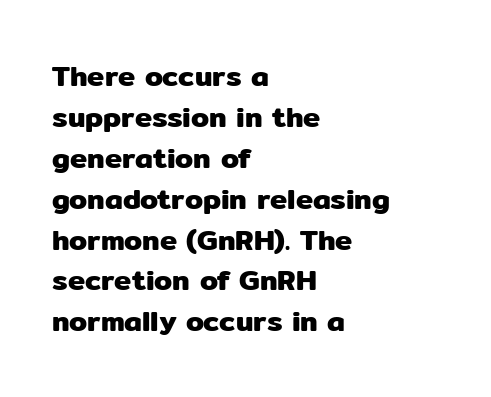
A bare baseline throughout the passage. The block of text has a typical density, with ordinary space between rows. Do the letters lean? They stand straight. The tracking reads as untouched default to a designer's eye.
